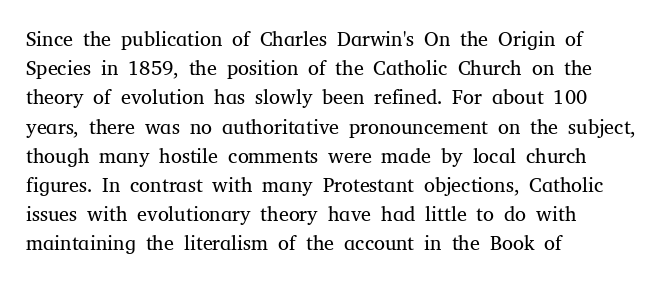
The image shows 20 px text type, upright; set left-aligned, normal line spacing (1.46x), normal letter spacing, not underlined.
